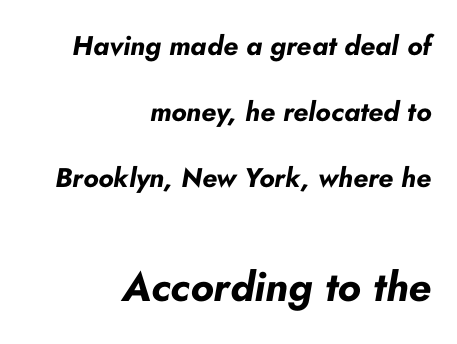
Q: Is the text bold? A: Yes.
Q: Is the text italic (slanted)? A: Yes, it leans right by about 10 degrees.
Q: Is the text underlined? A: No.
Q: How is the paragraph aligned? A: Right-aligned.
Q: Is the spacing between letters normal or unusually wide? A: Normal.
Q: Is the spacing between lines tight, normal or loose? A: Loose.
Q: Which block of text is set in a larger size, the first (top) or the second (bottom)? A: The second (bottom) one.
Q: Width (condensed, normal, or wide)? A: Normal.
Q: Stroke contrast? A: Low.
Q: x-height? A: Small.
Q: Monospaced? A: No.
